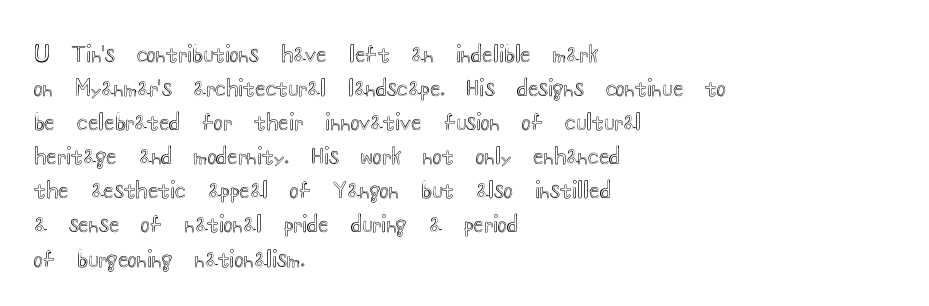
The image shows 22 px text type, upright; set left-aligned, normal line spacing (1.55x), normal letter spacing, not underlined.
